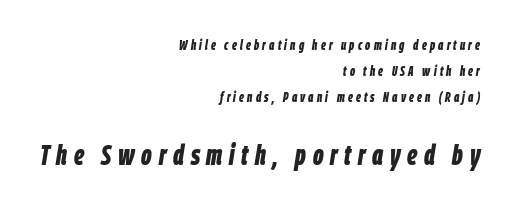
Quick note: italic. Typesetter's note: full bold, strokes at maximum text heaviness. Typesetter's note — lower block bumped up in size, upper block left smaller. Varying glyph widths throughout — classic text-font behaviour. Horizontally, the lines are justified to the trailing edge only. The foot of each line stays bare and open.
